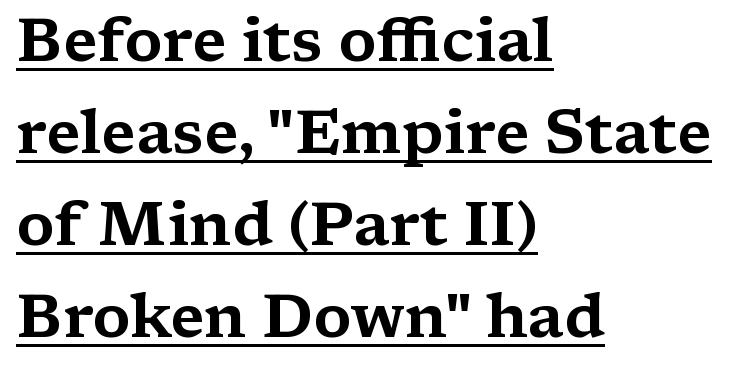
Teacher's note: observe the even left margin — that is flush-left alignment. Think of a printed novel: that variable character pitch is what you see here. The sample's only ornament is a line tracing under the words. Upright lettering throughout.
